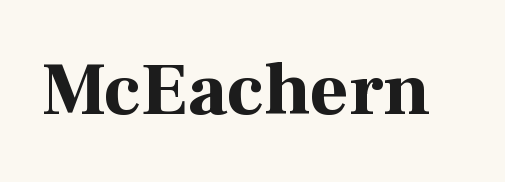
The image shows 75 px bold serif type, upright; set normal letter spacing, not underlined; high stroke contrast and a medium x-height.
